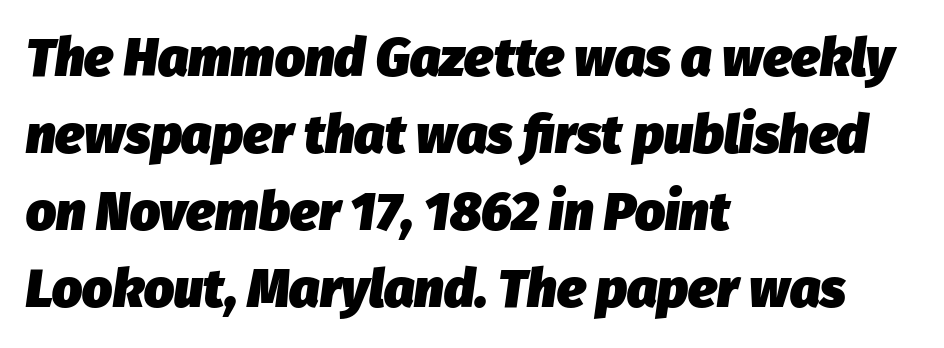
Q: Is the text bold? A: Yes.
Q: Is the text italic (slanted)? A: Yes, it leans right by about 8 degrees.
Q: Is the text underlined? A: No.
Q: How is the paragraph aligned? A: Left-aligned.
Q: Is the spacing between letters normal or unusually wide? A: Normal.
Q: Is the spacing between lines tight, normal or loose? A: Normal.
Q: Width (condensed, normal, or wide)? A: Normal.
Q: Stroke contrast? A: Low.
Q: x-height? A: Medium.
Q: Monospaced? A: No.
